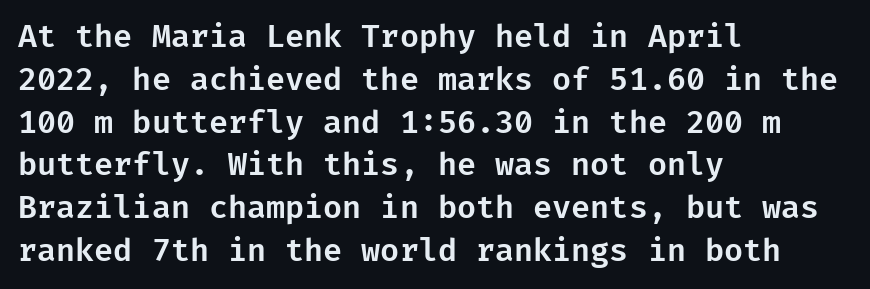
{"serif": "no", "italic": "no", "width": "normal", "stroke_contrast": "low", "x_height": "medium", "underline": "no", "align": "left", "line_spacing": "normal", "line_spacing_ratio": 1.38, "letter_spacing": "normal", "letter_spacing_em": 0.0, "glyph_px": 31}
